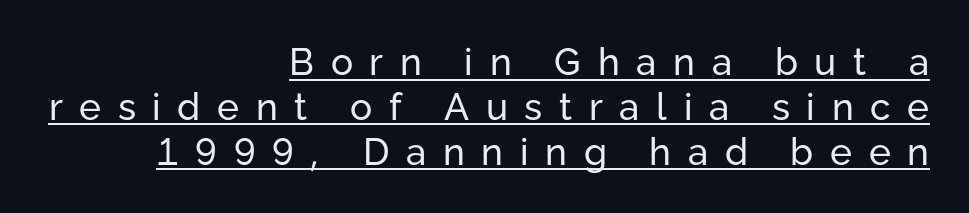
The image shows 37 px regular-weight sans-serif type, upright; set right-aligned, line spacing 1.21x, unusually wide letter spacing (+0.45 em), underlined; low stroke contrast and a medium x-height.
